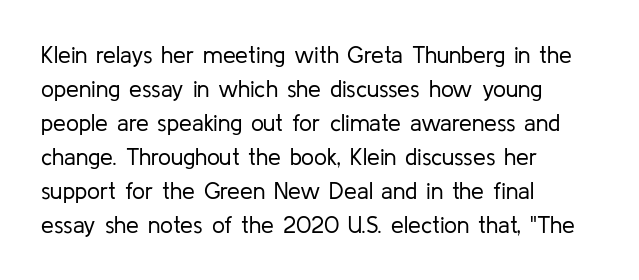
Q: Is the text bold? A: No.
Q: Is the text italic (slanted)? A: No, it is upright.
Q: Is the text underlined? A: No.
Q: How is the paragraph aligned? A: Left-aligned.
Q: Is the spacing between letters normal or unusually wide? A: Normal.
Q: Is the spacing between lines tight, normal or loose? A: Normal.
